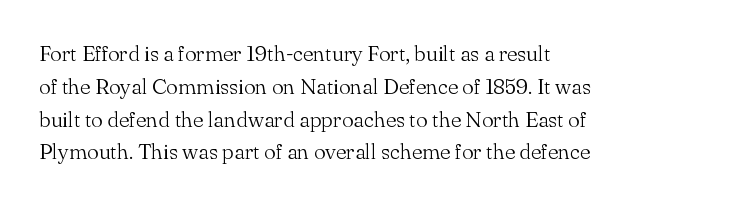
Q: Is the text bold? A: No.
Q: Is the text italic (slanted)? A: No, it is upright.
Q: Is the text underlined? A: No.
Q: How is the paragraph aligned? A: Left-aligned.
Q: Is the spacing between letters normal or unusually wide? A: Normal.
Q: Is the spacing between lines tight, normal or loose? A: Normal.
